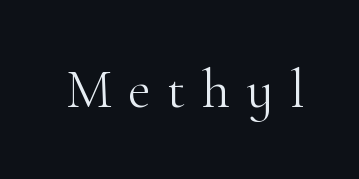
The image shows 56 px light serif type, upright; set unusually wide letter spacing (+0.29 em), not underlined; high stroke contrast and a small x-height.
